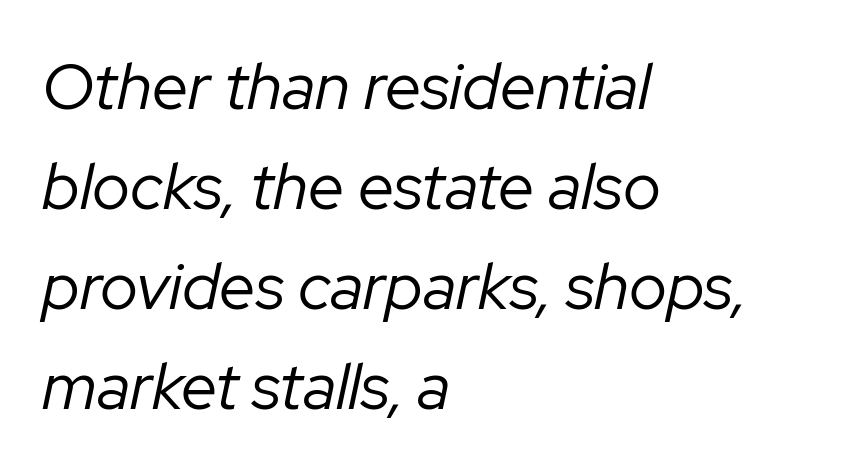
The font's italic variant was chosen for this text. How would I describe the line gaps? Plain and ordinary. Character widths vary here, with narrow letters taking less room than wide ones. Observe the ordinary spacing: letters are neighbours, not strangers. Only glyphs here, with clear space below each row. The paragraph has a hard left edge and a soft right edge.
